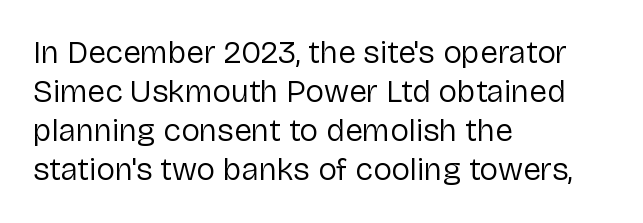
The lettering stays uniformly vertical, giving the passage a roman look. Observe the ordinary spacing: letters are neighbours, not strangers. The foot of each line stays bare and open. The passage is arranged the way most books set body copy — flush left. Stem width sits at or under what a default text font uses. Is this a fixed-width face? No — the glyphs have proportional, varying widths.
